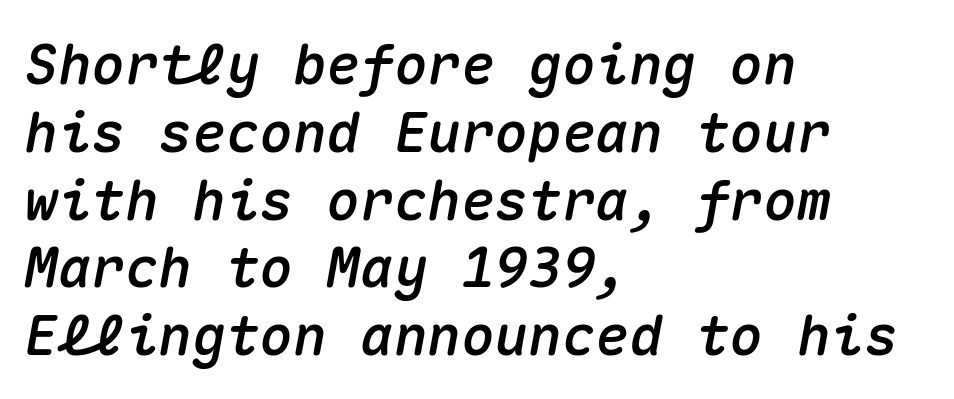
The image shows 56 px text type, italic (leaning right), monospaced; set left-aligned, line spacing 1.21x, normal letter spacing, not underlined; medium stroke contrast and a medium x-height.
